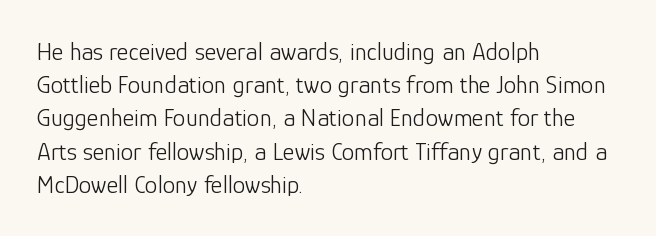
Q: Is the text bold? A: No.
Q: Is the text italic (slanted)? A: No, it is upright.
Q: Is the text underlined? A: No.
Q: How is the paragraph aligned? A: Left-aligned.
Q: Is the spacing between letters normal or unusually wide? A: Normal.
Q: Is the spacing between lines tight, normal or loose? A: Normal.
